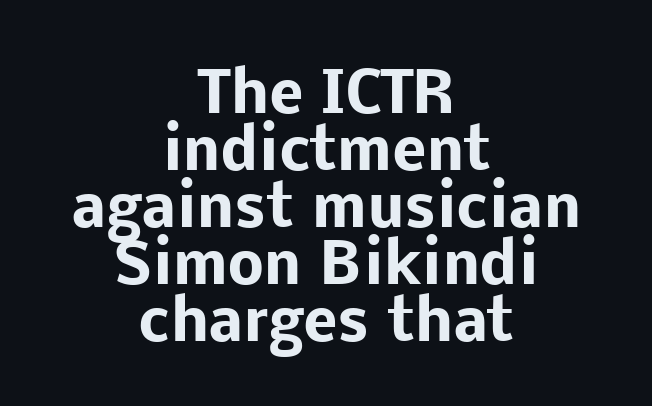
Q: Is the text bold? A: Yes.
Q: Is the text italic (slanted)? A: No, it is upright.
Q: Is the typeface a serif or a sans-serif typeface? A: Sans-serif.
Q: Is the text underlined? A: No.
Q: How is the paragraph aligned? A: Centered.
Q: Is the spacing between letters normal or unusually wide? A: Normal.
Q: Is the spacing between lines tight, normal or loose? A: Tight.
Q: Width (condensed, normal, or wide)? A: Normal.
Q: Stroke contrast? A: Low.
Q: x-height? A: Medium.
Q: Monospaced? A: No.
